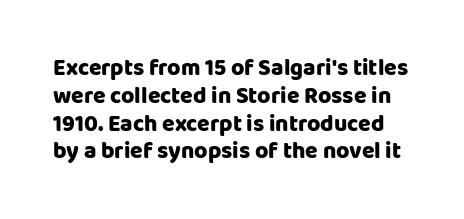
Upright lettering throughout. Unmarked baselines from the first word to the last. Short note: letters normally spaced.
